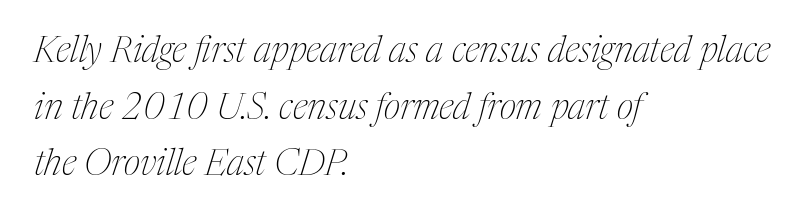
{"serif": "yes", "italic": "yes", "lean": "right", "slant_degrees": 17, "bold": "no", "weight": "thin", "width": "condensed", "stroke_contrast": "medium", "x_height": "medium", "monospaced": "no", "underline": "no", "align": "left", "line_spacing": "normal", "line_spacing_ratio": 1.57, "letter_spacing": "normal", "letter_spacing_em": 0.0, "glyph_px": 36}
